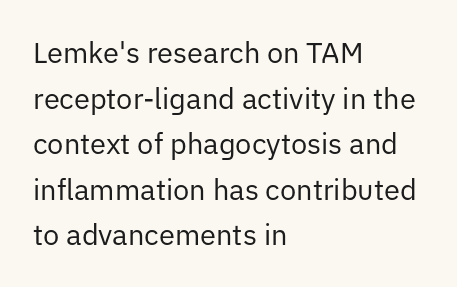
Q: Is the text bold? A: No.
Q: Is the text italic (slanted)? A: No, it is upright.
Q: Is the typeface a serif or a sans-serif typeface? A: Sans-serif.
Q: Is the text underlined? A: No.
Q: How is the paragraph aligned? A: Left-aligned.
Q: Is the spacing between letters normal or unusually wide? A: Normal.
Q: Is the spacing between lines tight, normal or loose? A: Normal.
Q: Width (condensed, normal, or wide)? A: Normal.
Q: Stroke contrast? A: Low.
Q: x-height? A: Medium.
Q: Monospaced? A: No.
